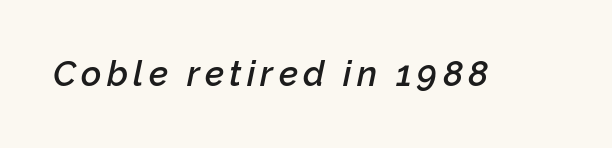
Q: Is the text bold? A: Semi-bold.
Q: Is the text italic (slanted)? A: Yes, it leans right by about 12 degrees.
Q: Is the text underlined? A: No.
Q: Width (condensed, normal, or wide)? A: Normal.
Q: Stroke contrast? A: Low.
Q: x-height? A: Medium.
Q: Monospaced? A: No.
